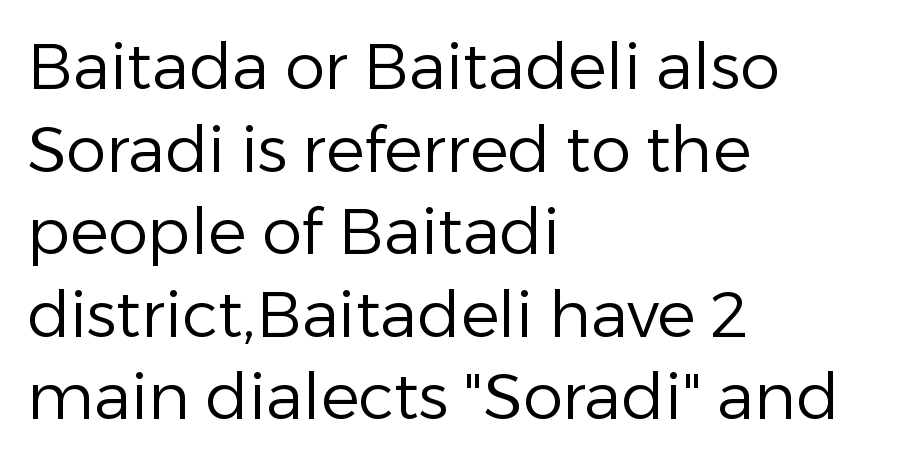
The image shows 64 px regular-weight sans-serif type, upright; set left-aligned, normal line spacing (1.29x), normal letter spacing, not underlined; low stroke contrast and a medium x-height.
